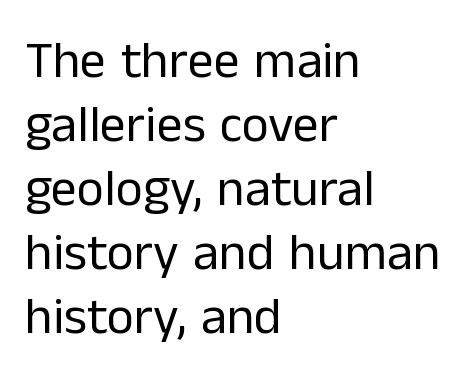
{"serif": "no", "italic": "no", "bold": "no", "weight": "regular", "width": "normal", "stroke_contrast": "low", "x_height": "medium", "monospaced": "no", "underline": "no", "align": "left", "line_spacing_ratio": 1.23, "letter_spacing": "normal", "letter_spacing_em": 0.0, "glyph_px": 52}
